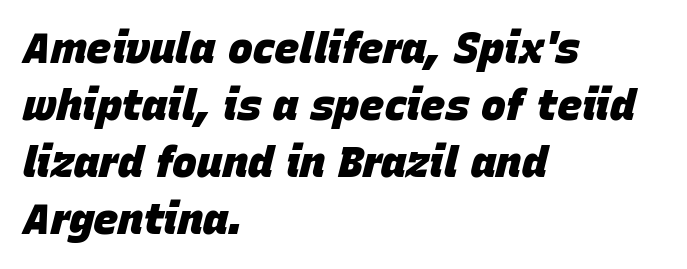
{"italic": "yes", "lean": "right", "slant_degrees": 15, "bold": "yes", "weight": "heavy", "width": "normal", "stroke_contrast": "low", "x_height": "large", "monospaced": "no", "underline": "no", "align": "left", "line_spacing": "normal", "line_spacing_ratio": 1.36, "letter_spacing": "normal", "letter_spacing_em": 0.0, "glyph_px": 42}
